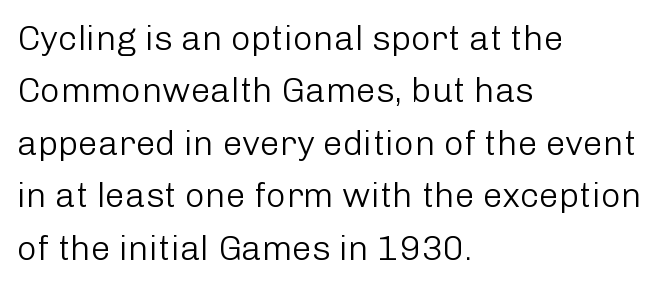
This reads as an unemphasized weight, regular at the heaviest. Do the letters lean? They stand straight. This rendering uses left alignment, leaving the right contour irregular. Caption: standard tracking, unaltered. The space between consecutive lines is moderate.
